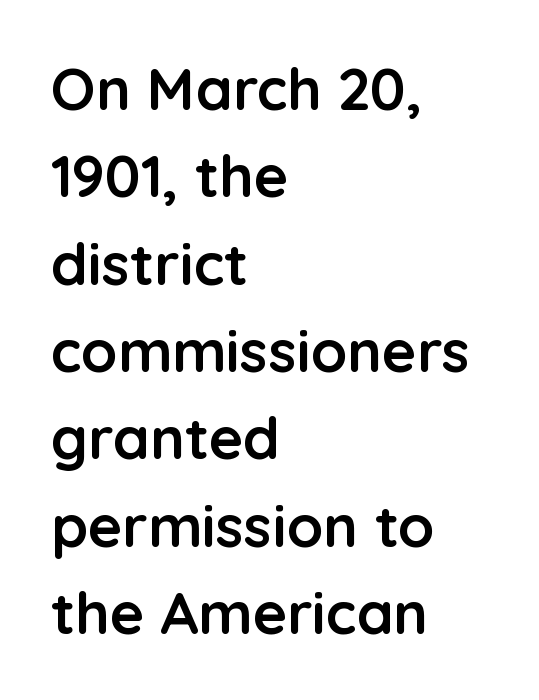
Q: Is the text bold? A: Yes.
Q: Is the text italic (slanted)? A: No, it is upright.
Q: Is the typeface a serif or a sans-serif typeface? A: Sans-serif.
Q: Is the text underlined? A: No.
Q: How is the paragraph aligned? A: Left-aligned.
Q: Is the spacing between letters normal or unusually wide? A: Normal.
Q: Is the spacing between lines tight, normal or loose? A: Normal.
Q: Width (condensed, normal, or wide)? A: Normal.
Q: Stroke contrast? A: Low.
Q: x-height? A: Medium.
Q: Monospaced? A: No.
